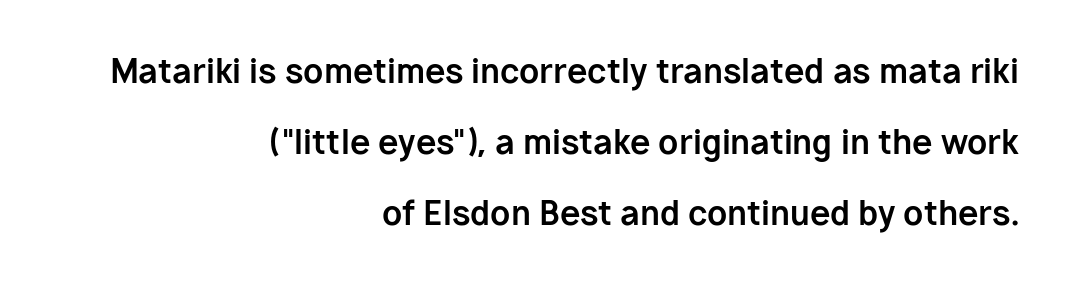
Q: Is the text bold? A: Yes.
Q: Is the text italic (slanted)? A: No, it is upright.
Q: Is the typeface a serif or a sans-serif typeface? A: Sans-serif.
Q: Is the text underlined? A: No.
Q: How is the paragraph aligned? A: Right-aligned.
Q: Is the spacing between letters normal or unusually wide? A: Normal.
Q: Is the spacing between lines tight, normal or loose? A: Loose.
Q: Width (condensed, normal, or wide)? A: Normal.
Q: Stroke contrast? A: Low.
Q: x-height? A: Medium.
Q: Monospaced? A: No.
